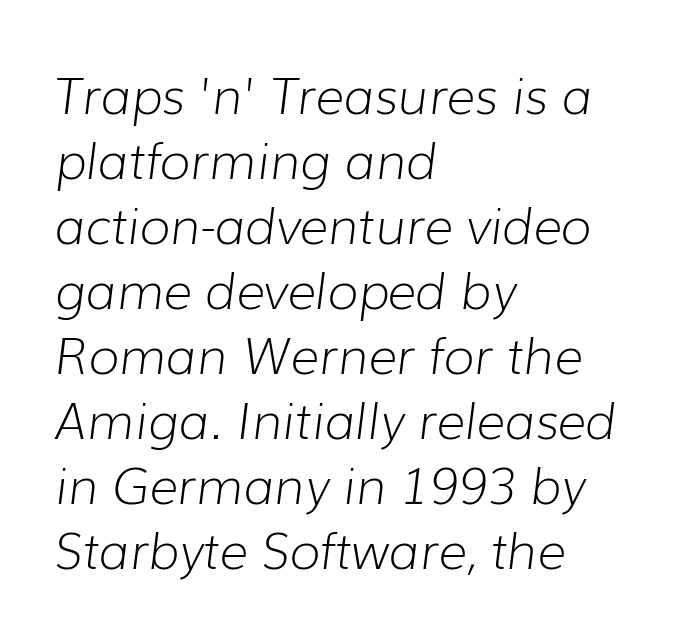
{"italic": "yes", "lean": "right", "slant_degrees": 7, "bold": "no", "weight": "light", "width": "normal", "stroke_contrast": "low", "x_height": "medium", "monospaced": "no", "underline": "no", "align": "left", "line_spacing": "normal", "line_spacing_ratio": 1.3, "letter_spacing": "normal", "letter_spacing_em": 0.0, "glyph_px": 50}
